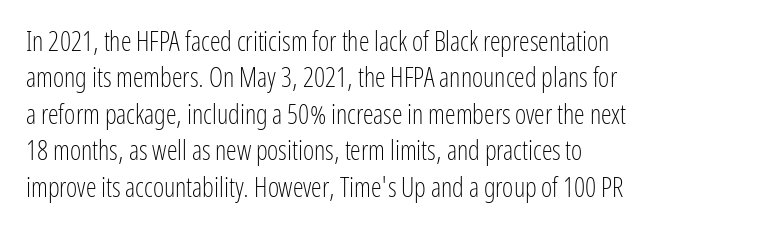
Upright lettering throughout. Reading down the column, the eye jumps a familiar distance to each next line. The typesetting does not lean heavy: it is not bold. Horizontal alignment here is leftward, the default for most running prose. The space directly below the letters is spotless. Glyph-to-glyph distance matches everyday printed text.
